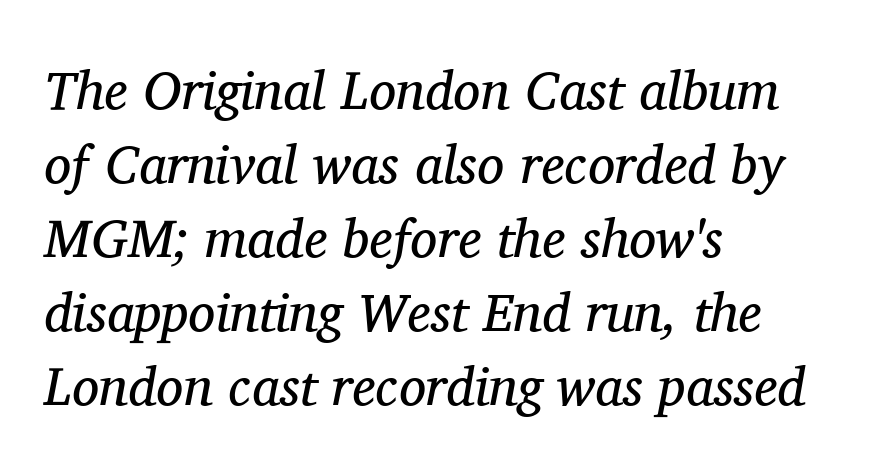
Each letter's strokes conclude with small projecting serifs. Looking at the ascenders, they clearly lean. The area under the type is left untouched. Here the designer chose a conventional face with non-uniform glyph widths. The letterforms sit shoulder to shoulder at normal distance.
